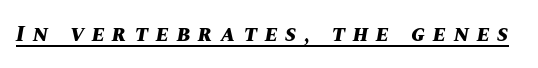
{"italic": "yes", "lean": "right", "slant_degrees": 10, "bold": "yes", "underline": "yes", "letter_spacing": "wide", "letter_spacing_em": 0.35, "glyph_px": 23}
